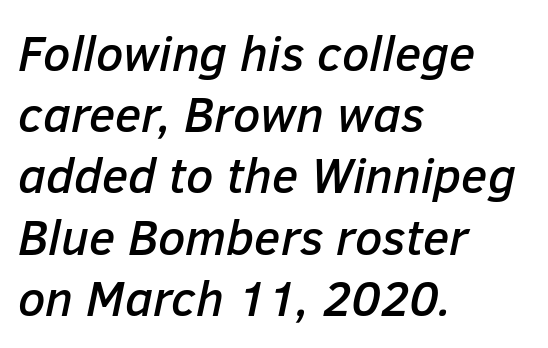
Q: Is the text italic (slanted)? A: Yes, it leans right by about 12 degrees.
Q: Is the text underlined? A: No.
Q: How is the paragraph aligned? A: Left-aligned.
Q: Is the spacing between letters normal or unusually wide? A: Normal.
Q: Is the spacing between lines tight, normal or loose? A: Normal.
Q: Width (condensed, normal, or wide)? A: Normal.
Q: Stroke contrast? A: Low.
Q: x-height? A: Medium.
Q: Monospaced? A: No.
